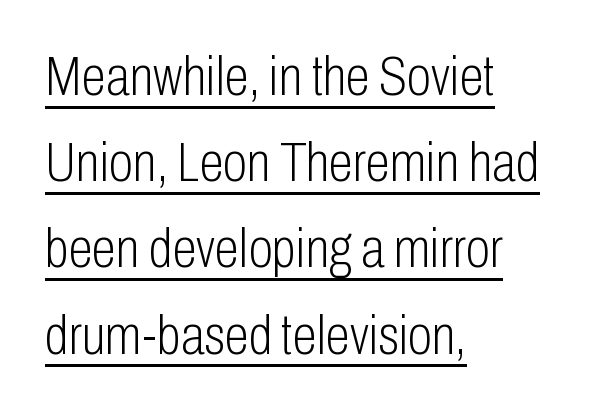
The image shows 56 px light, condensed sans-serif type, upright; set left-aligned, normal line spacing (1.54x), normal letter spacing, underlined; low stroke contrast and a medium x-height.
